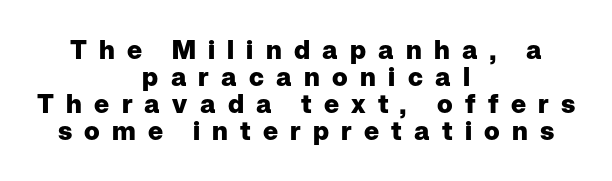
{"italic": "no", "bold": "yes", "underline": "no", "align": "center", "line_spacing": "tight", "line_spacing_ratio": 1.04, "letter_spacing": "wide", "letter_spacing_em": 0.47, "glyph_px": 26}
